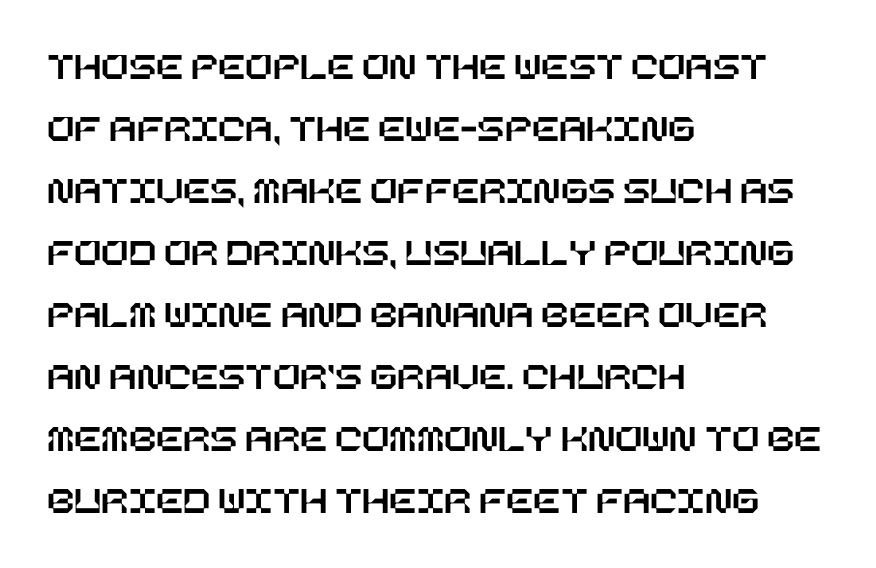
Inter-character spacing is left at the font's built-in metrics. Has an underline been added? It has not. You can tell it's not italic because the verticals are truly vertical. The compositor pushed each line to the left boundary.
